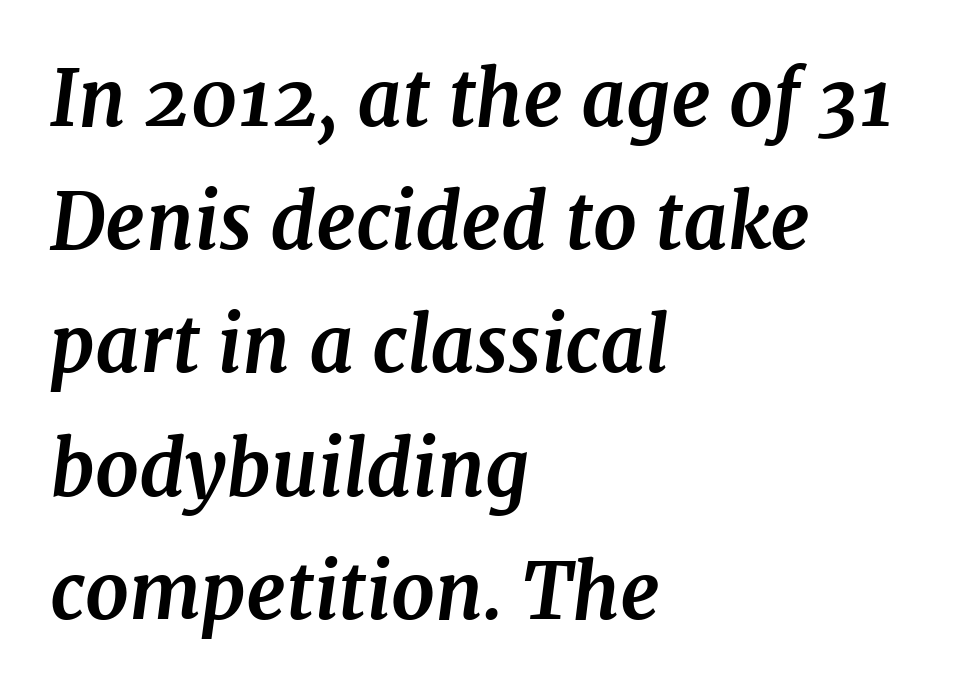
{"serif": "yes", "italic": "yes", "lean": "right", "slant_degrees": 7, "bold": "yes", "weight": "bold", "width": "normal", "stroke_contrast": "medium", "x_height": "medium", "monospaced": "no", "underline": "no", "align": "left", "line_spacing": "normal", "line_spacing_ratio": 1.6, "letter_spacing": "normal", "letter_spacing_em": 0.0, "glyph_px": 77}
